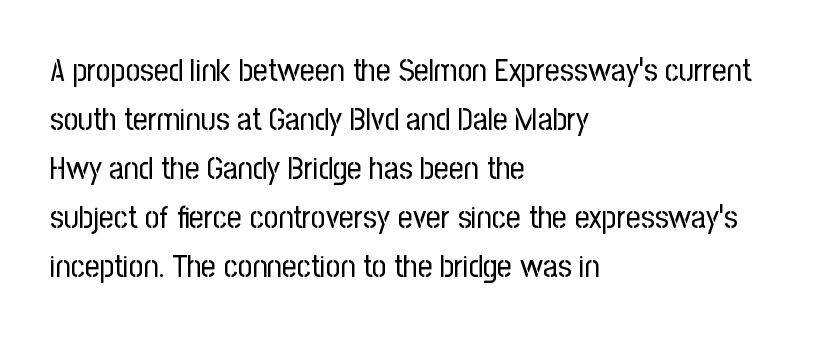
Weight: not bold — regular or lighter. Spacing between characters is what you'd get straight out of the box. Each letter keeps its own natural width here, so spacing adapts to shape. Stroke terminals: plain, sans-serif.
